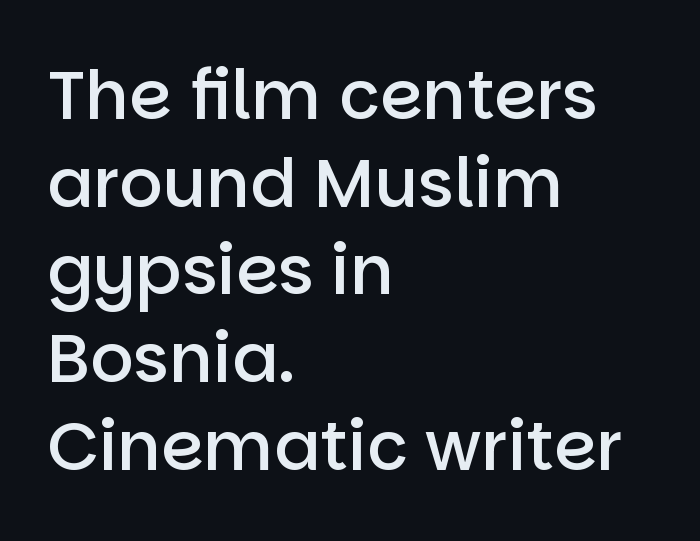
There is no visible air inserted between adjacent glyphs. The face used here is a semibold: visibly heavier than regular, lighter than bold. The baseline area is clear. Each letter keeps its own natural width here, so spacing adapts to shape. The rendering uses a moderate line-height, typical for paragraphs. All the whitespace from short lines collects on the right.
